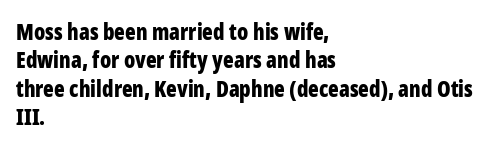
The image shows 22 px bold type, upright; set left-aligned, normal line spacing (1.29x), normal letter spacing, not underlined.
